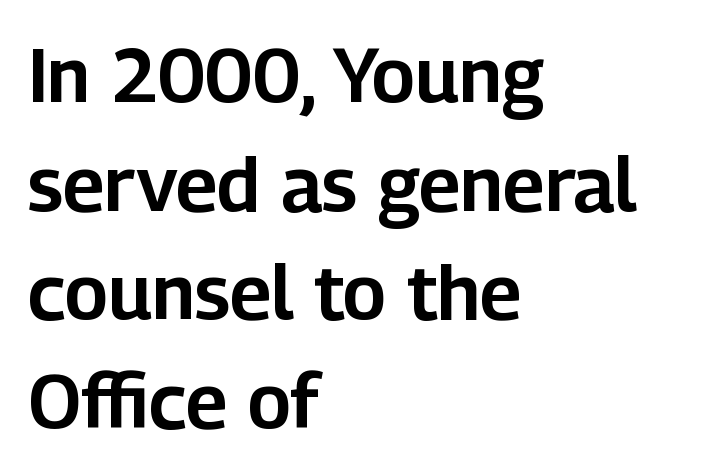
Type style note: lacks serifs. Do the characters align in a grid? No, the font is proportional. Where is the straight margin? On the left. No word sits above an underline. Compared with typical paragraphs, the rows here are spaced about the same.
